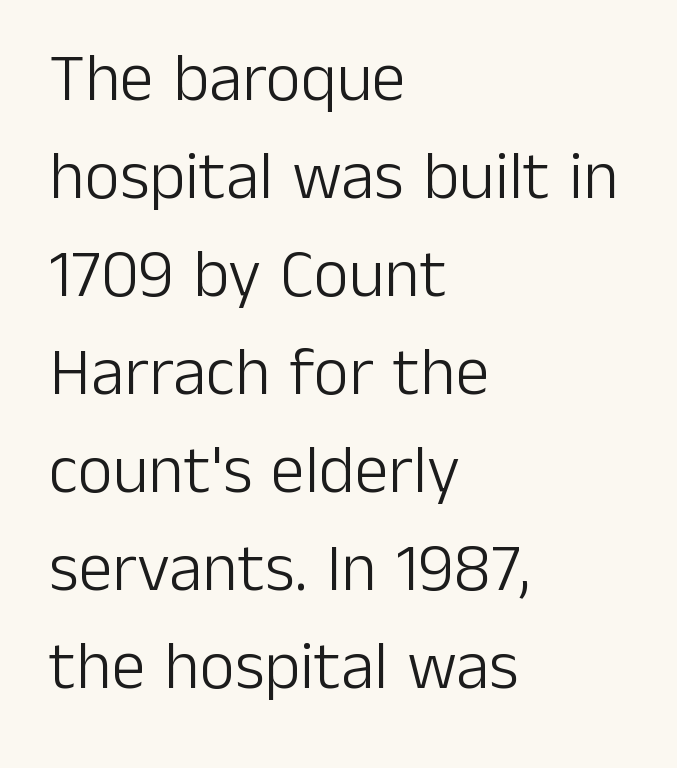
Leading: standard. Teacher's note: observe the even left margin — that is flush-left alignment. These lines are composed in type without serifs. Think of a printed novel: that variable character pitch is what you see here. Lines of text with bare space underneath. This sample uses plain, unmodified letter spacing.
